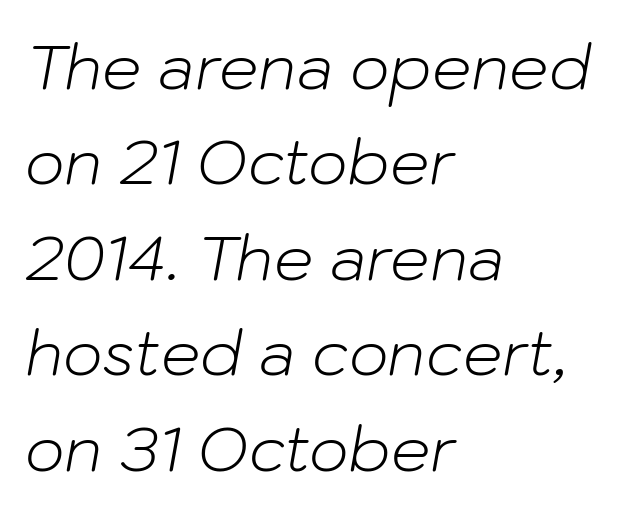
The image shows 62 px light type, italic (leaning right); set left-aligned, normal line spacing (1.54x), normal letter spacing, not underlined; low stroke contrast and a medium x-height.
